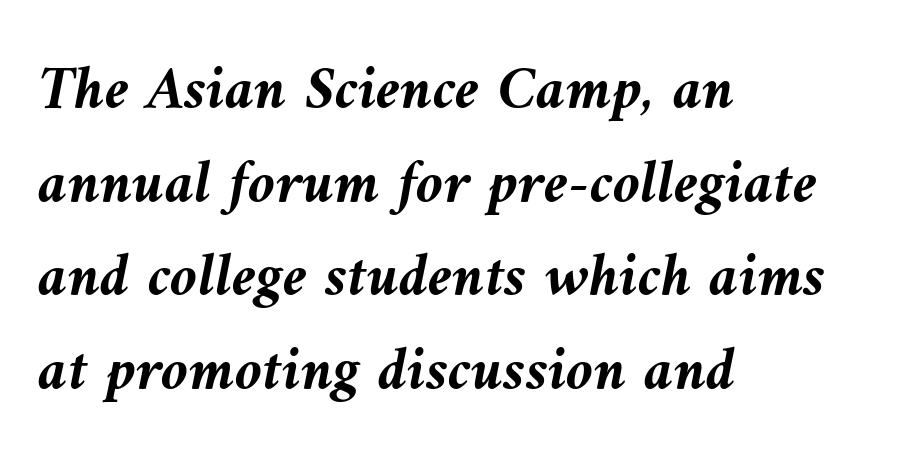
The image shows 62 px semibold type, italic (leaning left); set left-aligned, normal line spacing (1.51x), normal letter spacing, not underlined; medium stroke contrast and a medium x-height.
